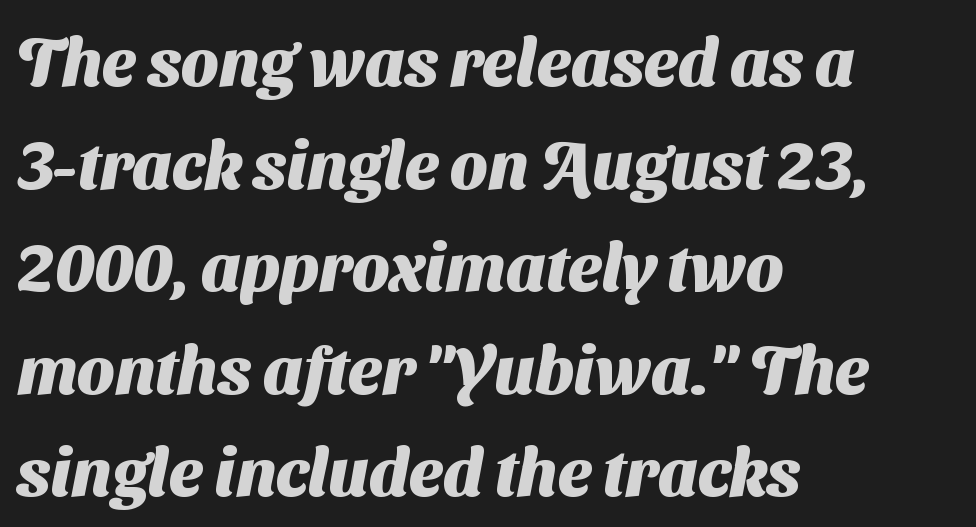
Q: Is the text bold? A: Yes.
Q: Is the typeface a serif or a sans-serif typeface? A: Sans-serif.
Q: Is the text underlined? A: No.
Q: How is the paragraph aligned? A: Left-aligned.
Q: Is the spacing between letters normal or unusually wide? A: Normal.
Q: Is the spacing between lines tight, normal or loose? A: Normal.
Q: Width (condensed, normal, or wide)? A: Normal.
Q: Stroke contrast? A: Medium.
Q: x-height? A: Medium.
Q: Monospaced? A: No.
